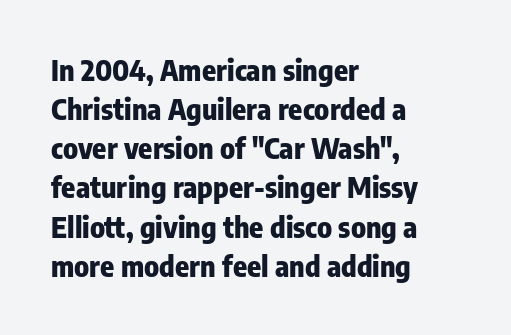
The image shows 29 px heavy, condensed sans-serif type, upright; set left-aligned, normal line spacing (1.35x), normal letter spacing, not underlined; low stroke contrast and a medium x-height.
